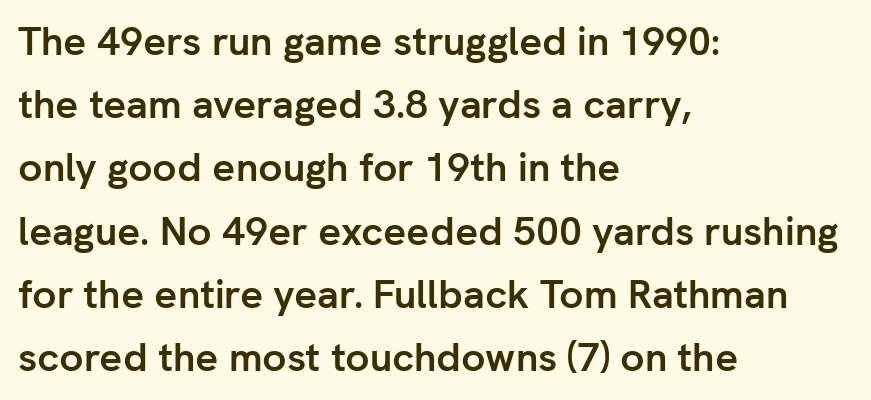
The image shows 40 px semibold sans-serif type, upright; set left-aligned, normal line spacing (1.58x), normal letter spacing, not underlined; low stroke contrast and a medium x-height.
